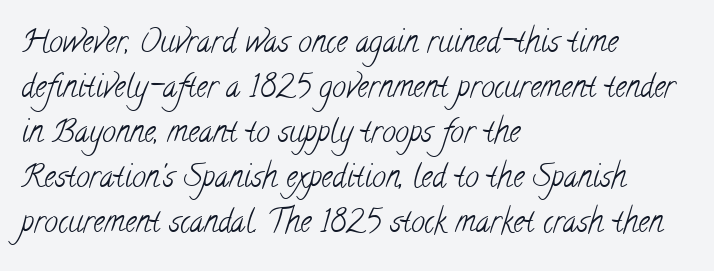
The image shows 31 px light, condensed serif type; set left-aligned, normal line spacing (1.45x), normal letter spacing, not underlined; low stroke contrast and a small x-height.
